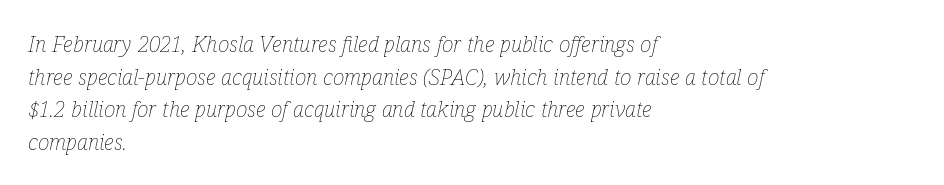
The image shows 22 px text type, italic (leaning right); set left-aligned, normal line spacing (1.48x), normal letter spacing, not underlined.
